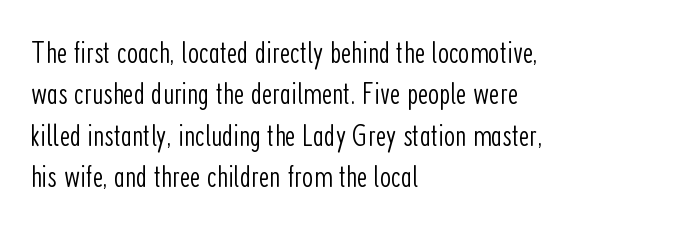
Designer's note — italics off, roman on. Clear beneath every line of the passage. You could not count columns in this text — the font is proportionally spaced. Letter spacing: default. The text block is weighted toward the left margin, trailing off unevenly rightward.
